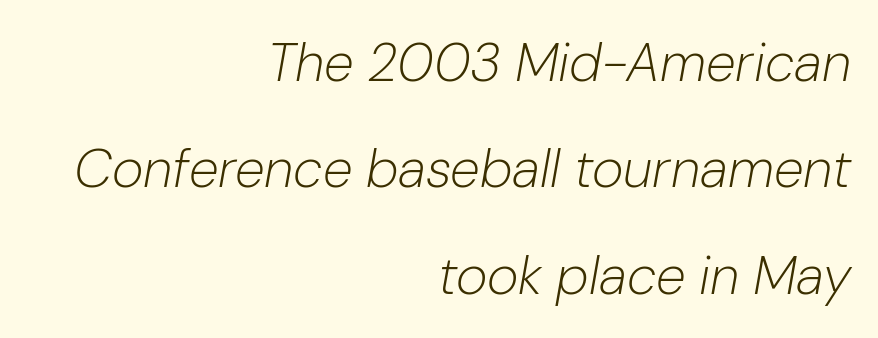
{"italic": "yes", "lean": "right", "slant_degrees": 10, "bold": "no", "weight": "light", "width": "normal", "stroke_contrast": "low", "x_height": "medium", "monospaced": "no", "underline": "no", "align": "right", "line_spacing": "loose", "line_spacing_ratio": 1.97, "letter_spacing": "normal", "letter_spacing_em": 0.0, "glyph_px": 54}
